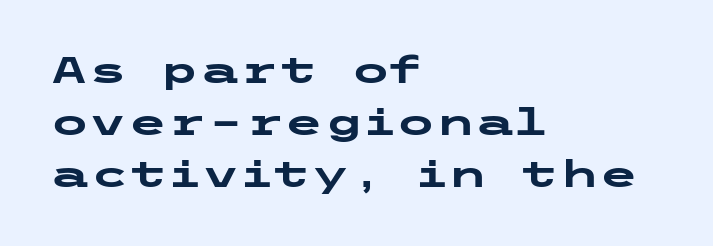
In terms of letterform style, serifs are entirely absent. If you drew a ruler down the left edge, every line would touch it. The gap between lines stays unmarked. Leading matches the norm, producing a regular column. Is the type bold? Yes — the strokes are clearly thick and heavy.
